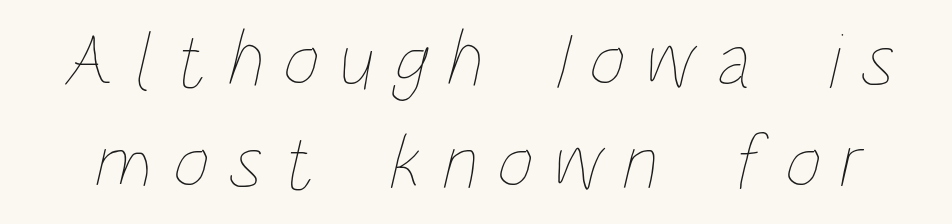
The image shows 79 px thin, condensed type; set normal line spacing (1.29x), unusually wide letter spacing (+0.25 em), not underlined; low stroke contrast and a large x-height.
